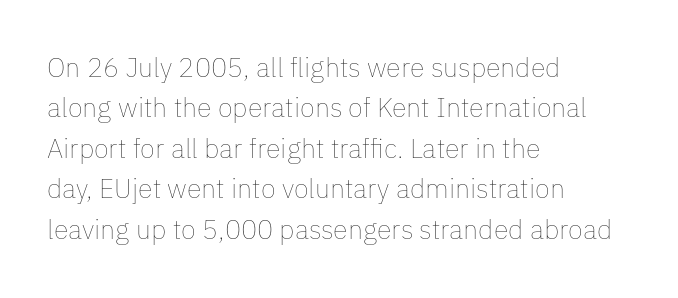
{"italic": "no", "bold": "no", "underline": "no", "align": "left", "line_spacing": "normal", "line_spacing_ratio": 1.5, "letter_spacing": "normal", "letter_spacing_em": 0.0, "glyph_px": 27}
